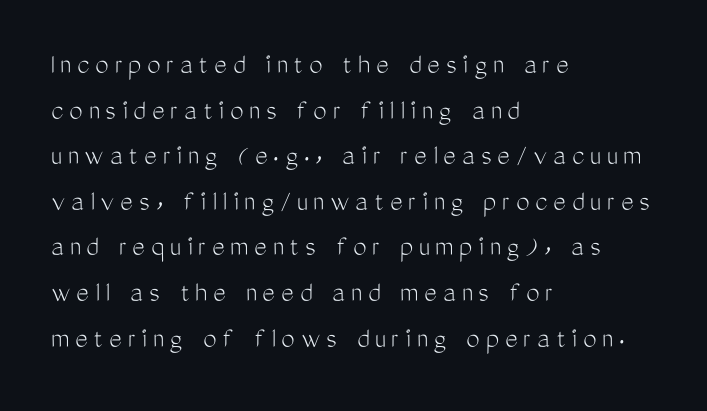
The image shows 30 px light, condensed sans-serif type, upright; set left-aligned, normal line spacing (1.52x), unusually wide letter spacing (+0.2 em), not underlined; medium stroke contrast and a medium x-height.
